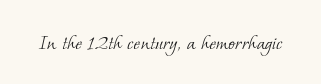
{"bold": "no", "underline": "no", "letter_spacing": "normal", "letter_spacing_em": 0.0, "glyph_px": 23}
